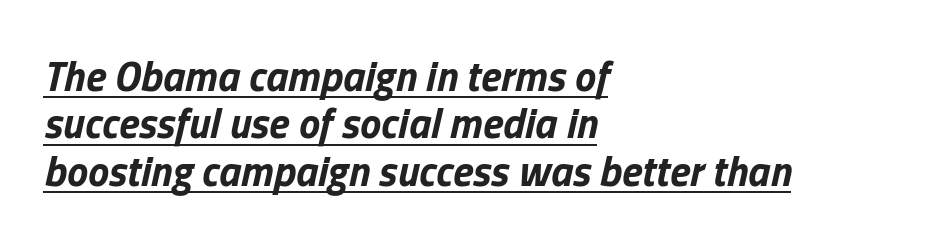
The image shows 42 px bold type, italic (leaning right); set left-aligned, tight line spacing (1.13x), normal letter spacing, underlined; low stroke contrast and a medium x-height.
